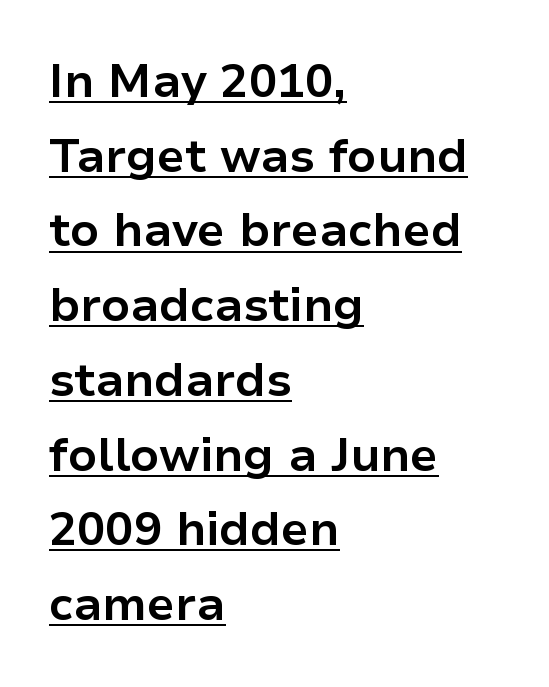
Every row of glyphs begins at an identical x-position on the left. These lines sit exactly where default settings would place them. Unlike a traditional serif, this face leaves its strokes unadorned. Default kerning and tracking; the words read as compact shapes. Upright lettering throughout. Underlined type.
